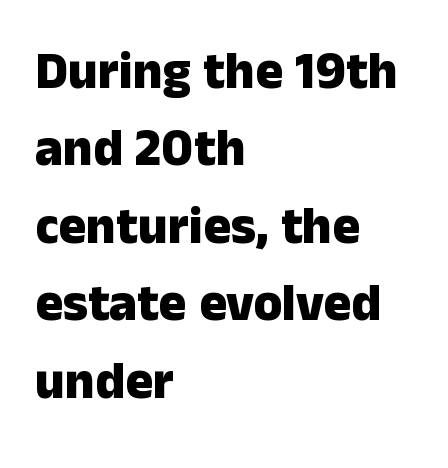
Tracking value appears to be zero — textbook default spacing. These lines sit exactly where default settings would place them. Type style note: lacks serifs. When letters stand straight like this, we call the style roman or upright. Its strokes are broad and dark, the hallmark of bold type.
